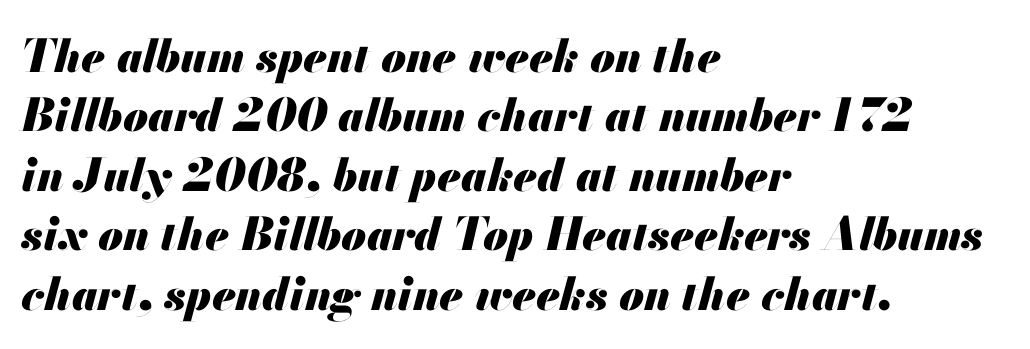
Interline gaps are of average width in this sample. Type without underlining. Compared with a centered layout, this one pins lines to the left instead. As a designer I'd log this as weight 700, bold. Here the designer chose a conventional face with non-uniform glyph widths. It's the slanting kind of type.
